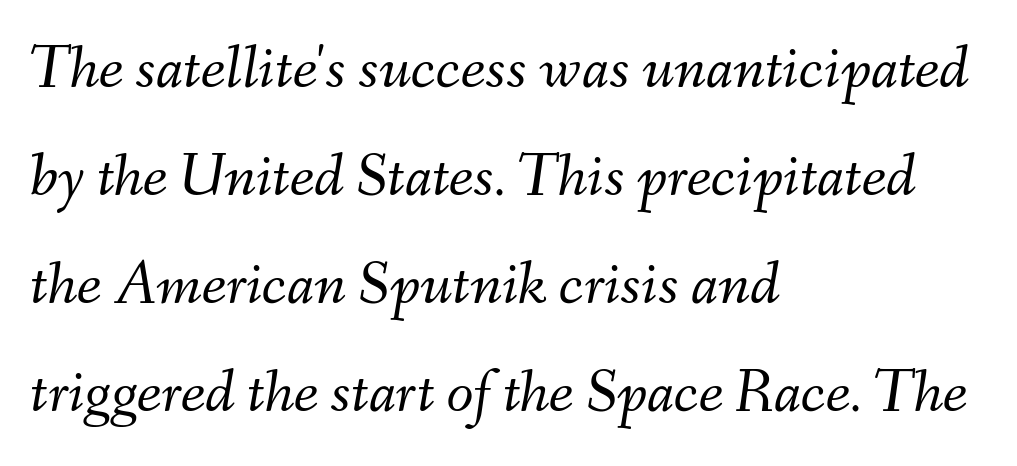
Q: Is the text bold? A: No.
Q: Is the text italic (slanted)? A: Yes, it leans right by about 9 degrees.
Q: Is the text underlined? A: No.
Q: How is the paragraph aligned? A: Left-aligned.
Q: Is the spacing between letters normal or unusually wide? A: Normal.
Q: Width (condensed, normal, or wide)? A: Normal.
Q: Stroke contrast? A: Medium.
Q: x-height? A: Small.
Q: Monospaced? A: No.
